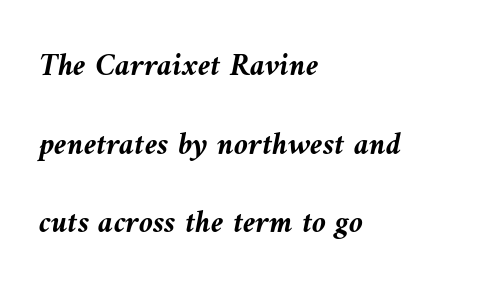
{"italic": "yes", "lean": "left", "slant_degrees": 10, "bold": "yes", "weight": "semibold", "width": "normal", "stroke_contrast": "medium", "x_height": "medium", "monospaced": "no", "underline": "no", "align": "left", "line_spacing": "loose", "line_spacing_ratio": 2.46, "letter_spacing": "normal", "letter_spacing_em": 0.0, "glyph_px": 32}
